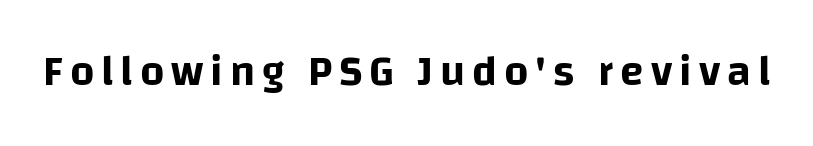
The image shows 43 px sans-serif type, upright; set not underlined; low stroke contrast and a large x-height.
